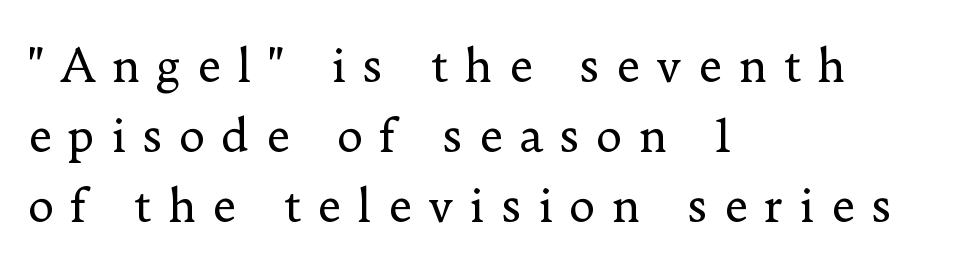
Q: Is the text bold? A: No.
Q: Is the text italic (slanted)? A: No, it is upright.
Q: Is the typeface a serif or a sans-serif typeface? A: Serif.
Q: Is the text underlined? A: No.
Q: How is the paragraph aligned? A: Left-aligned.
Q: Is the spacing between letters normal or unusually wide? A: Unusually wide.
Q: Is the spacing between lines tight, normal or loose? A: Normal.
Q: Width (condensed, normal, or wide)? A: Normal.
Q: Stroke contrast? A: Low.
Q: x-height? A: Small.
Q: Monospaced? A: No.
